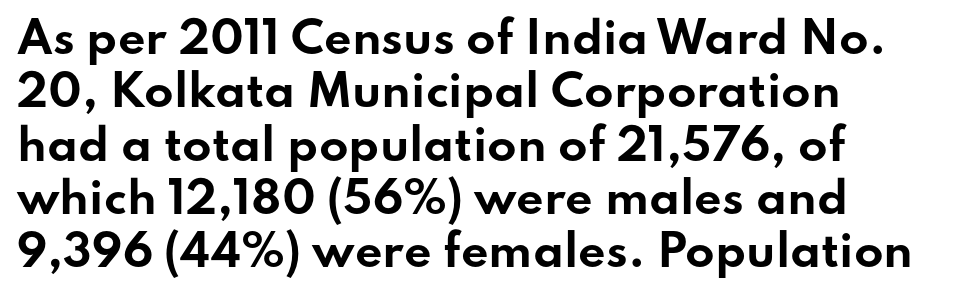
{"serif": "no", "italic": "no", "bold": "yes", "weight": "bold", "width": "wide", "stroke_contrast": "low", "x_height": "small", "monospaced": "no", "underline": "no", "align": "left", "line_spacing_ratio": 1.24, "letter_spacing": "normal", "letter_spacing_em": 0.0, "glyph_px": 43}
